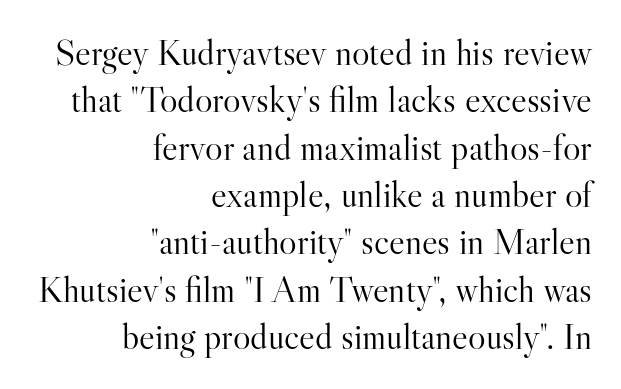
Q: Is the text bold? A: No.
Q: Is the text italic (slanted)? A: No, it is upright.
Q: Is the typeface a serif or a sans-serif typeface? A: Serif.
Q: Is the text underlined? A: No.
Q: How is the paragraph aligned? A: Right-aligned.
Q: Is the spacing between letters normal or unusually wide? A: Normal.
Q: Is the spacing between lines tight, normal or loose? A: Normal.
Q: Width (condensed, normal, or wide)? A: Normal.
Q: Stroke contrast? A: High.
Q: x-height? A: Small.
Q: Monospaced? A: No.
